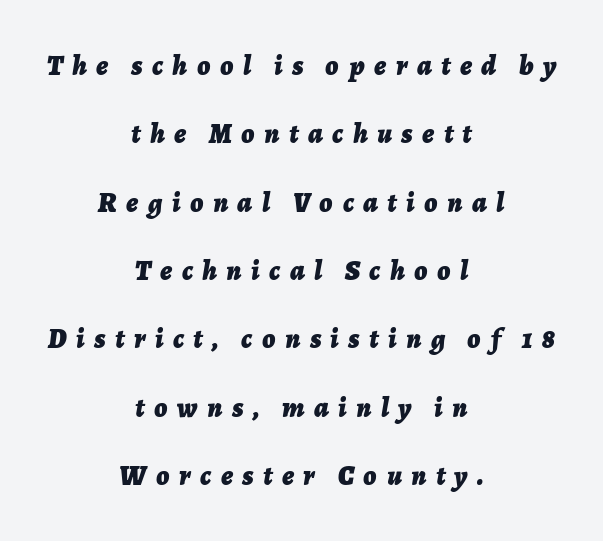
Q: Is the text bold? A: Yes.
Q: Is the text italic (slanted)? A: Yes, it leans right by about 7 degrees.
Q: Is the text underlined? A: No.
Q: How is the paragraph aligned? A: Centered.
Q: Is the spacing between letters normal or unusually wide? A: Unusually wide.
Q: Is the spacing between lines tight, normal or loose? A: Loose.
Q: Width (condensed, normal, or wide)? A: Normal.
Q: Stroke contrast? A: Low.
Q: x-height? A: Medium.
Q: Monospaced? A: No.
